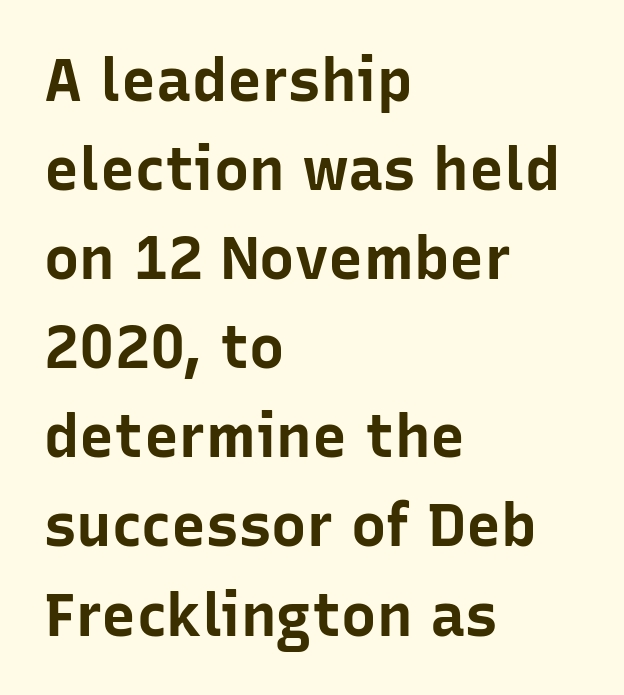
{"serif": "no", "italic": "no", "bold": "yes", "weight": "bold", "width": "normal", "stroke_contrast": "low", "x_height": "medium", "monospaced": "no", "underline": "no", "align": "left", "line_spacing": "normal", "line_spacing_ratio": 1.51, "letter_spacing": "normal", "letter_spacing_em": 0.0, "glyph_px": 59}
